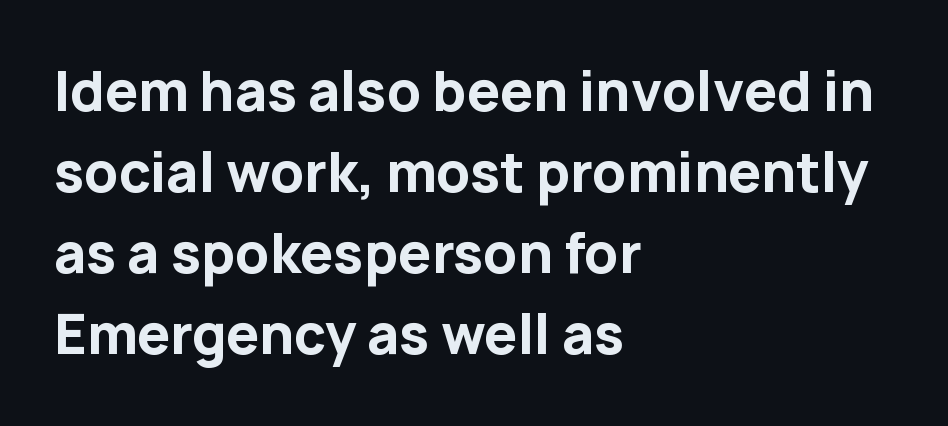
{"serif": "no", "italic": "no", "bold": "yes", "weight": "bold", "width": "normal", "stroke_contrast": "low", "x_height": "medium", "monospaced": "no", "underline": "no", "align": "left", "line_spacing": "normal", "line_spacing_ratio": 1.53, "letter_spacing": "normal", "letter_spacing_em": 0.0, "glyph_px": 53}
